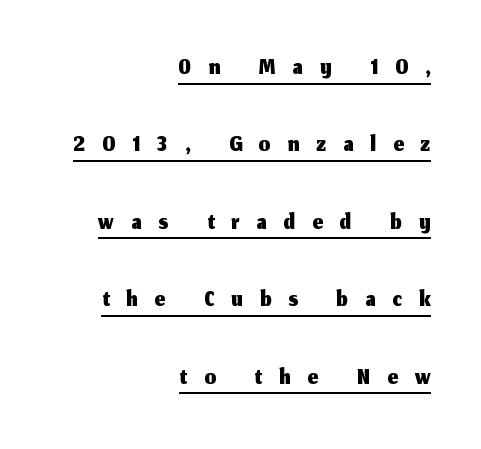
Designer's note — italics off, roman on. The leading is generous, giving the passage an open texture. Which margin do the lines hug? The right one — the left edge is uneven. Look at the tracking — it's clearly loosened, letters drifting apart.
